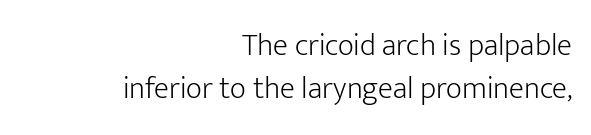
A light-to-regular cut is what we see here. The space between consecutive lines is moderate. The typography opts for an upright posture over an oblique one. The glyphs are unaccompanied by any horizontal stroke below them. The line texture is even and compact thanks to regular tracking.
